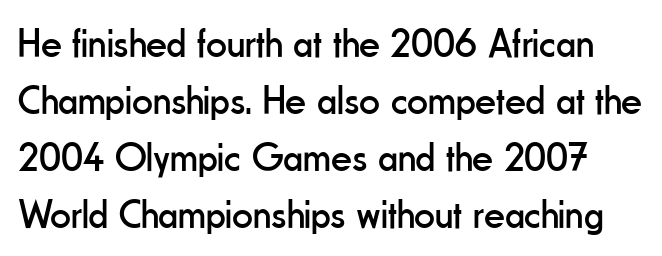
Nobody touched the tracking dial on this one. The leading is moderate, giving the passage an even texture. No feet cap the strokes, marking this as sans-serif type. Stroke thickness stays within the range of a standard reading face or lighter. Posture: vertical.
